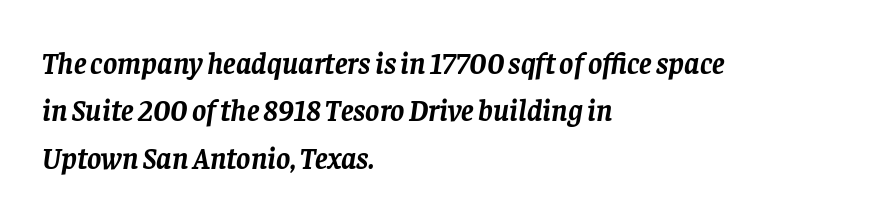
{"serif": "yes", "italic": "yes", "lean": "right", "slant_degrees": 8, "bold": "yes", "weight": "semibold", "width": "normal", "stroke_contrast": "low", "x_height": "large", "monospaced": "no", "underline": "no", "align": "left", "line_spacing": "normal", "line_spacing_ratio": 1.58, "letter_spacing": "normal", "letter_spacing_em": 0.0, "glyph_px": 30}
